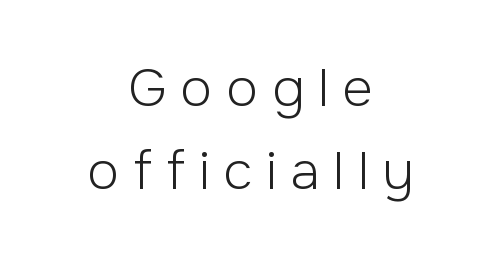
Short and long lines alike share a common midpoint. These lines are rendered in a variable-pitch font. The rendering inserts visible extra space after every character. The lettering holds an erect, upright posture throughout. The face looks like a standard text weight, possibly lighter. A sans-serif font was chosen for this passage.
